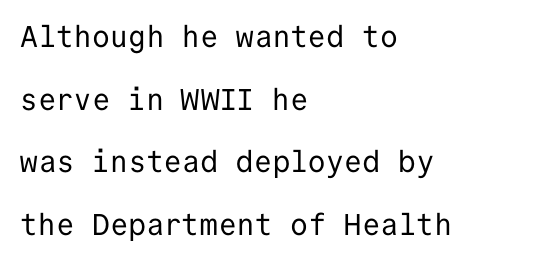
The ragged edge is on the right, which tells us the setting is flush left. Unbolded letterforms with no extra heft. Widely set lines give the paragraph a tall, airy silhouette. Spacing verdict: monospaced, one width for all characters.
